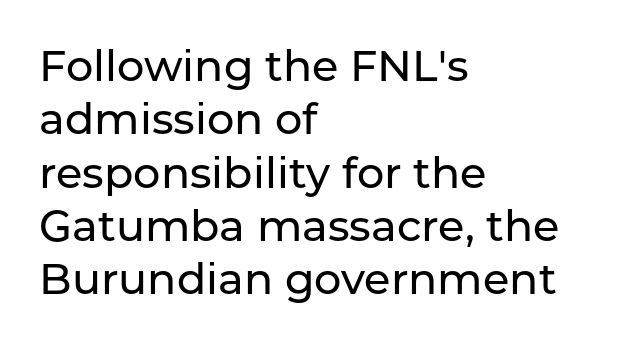
The image shows 43 px sans-serif type, upright; set left-aligned, line spacing 1.24x, normal letter spacing, not underlined; low stroke contrast and a medium x-height.
